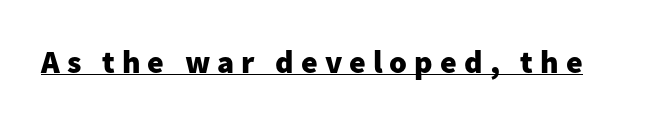
A sans-serif font was chosen for this passage. The typesetting leans heavy: a genuine bold. Does a line run under the words? Yes, clearly. Look at the tracking — it's clearly loosened, letters drifting apart.
